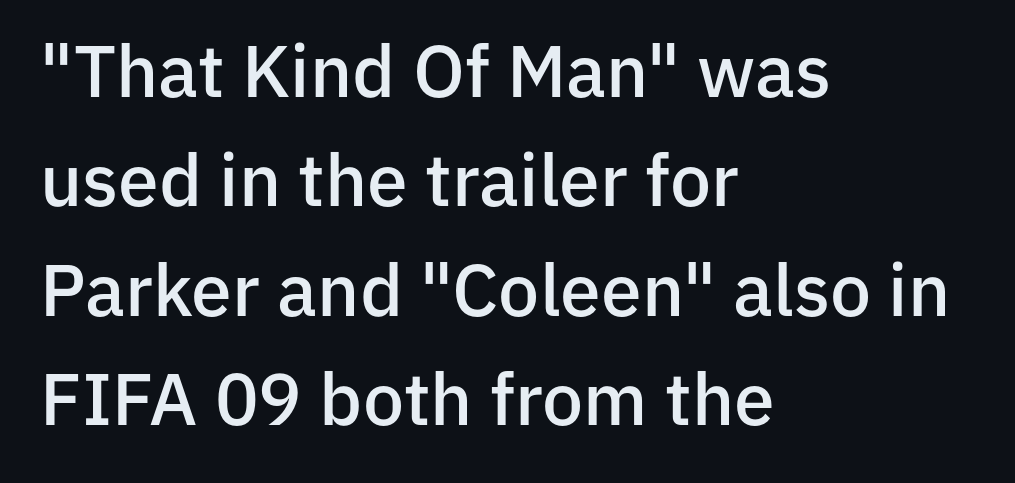
Q: Is the text bold? A: Semi-bold.
Q: Is the text italic (slanted)? A: No, it is upright.
Q: Is the typeface a serif or a sans-serif typeface? A: Sans-serif.
Q: Is the text underlined? A: No.
Q: How is the paragraph aligned? A: Left-aligned.
Q: Is the spacing between letters normal or unusually wide? A: Normal.
Q: Is the spacing between lines tight, normal or loose? A: Normal.
Q: Width (condensed, normal, or wide)? A: Normal.
Q: Stroke contrast? A: Low.
Q: x-height? A: Medium.
Q: Monospaced? A: No.
